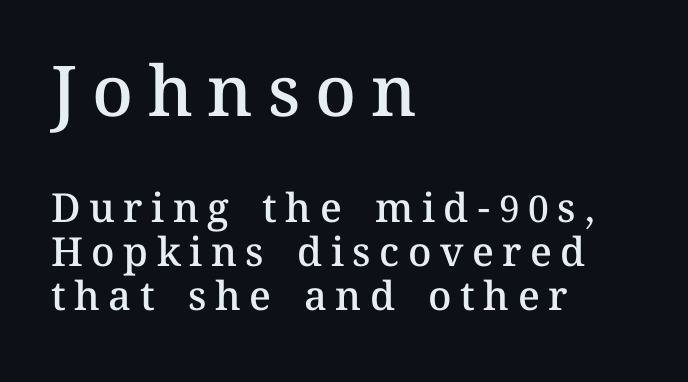
Loose tracking; the words dissolve into strings of separated letters. These lines are rendered in a variable-pitch font. Vertically, the passage feels compressed, each row crowding the next. Bold? Not quite — semibold, heavier than regular but stopping short.
